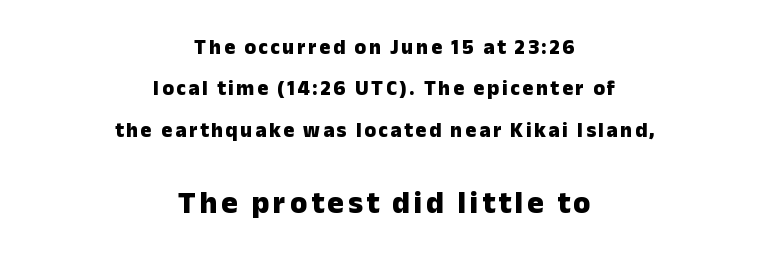
The image shows 31 px heavy sans-serif type, upright; set centered, loose line spacing (1.97x), not underlined; the second (bottom) block is 1.48x larger; low stroke contrast and a medium x-height.
